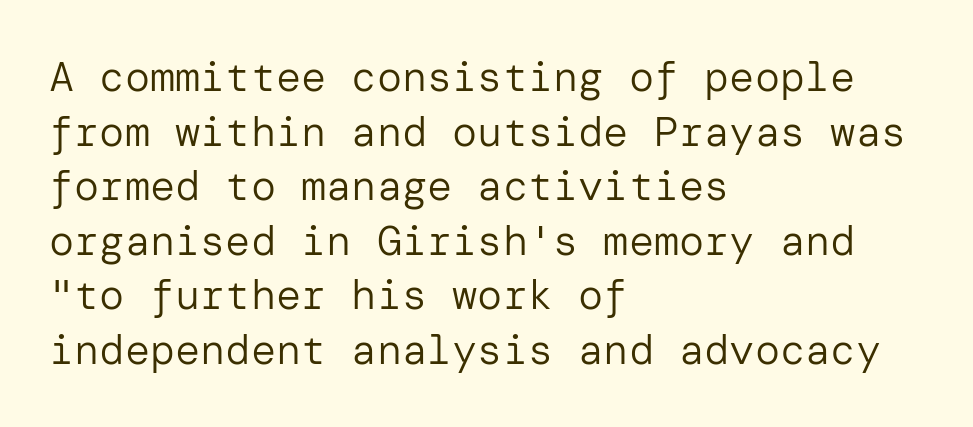
Q: Is the text bold? A: No.
Q: Is the text italic (slanted)? A: No, it is upright.
Q: Is the typeface a serif or a sans-serif typeface? A: Sans-serif.
Q: Is the text underlined? A: No.
Q: How is the paragraph aligned? A: Left-aligned.
Q: Is the spacing between letters normal or unusually wide? A: Normal.
Q: Is the spacing between lines tight, normal or loose? A: Normal.
Q: Width (condensed, normal, or wide)? A: Normal.
Q: Stroke contrast? A: Low.
Q: x-height? A: Medium.
